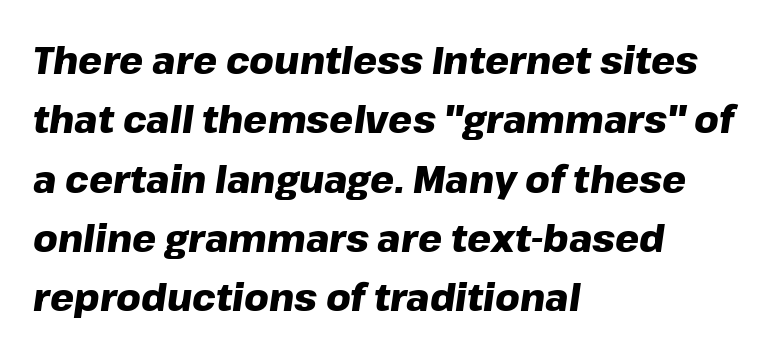
{"italic": "yes", "lean": "right", "slant_degrees": 8, "bold": "yes", "weight": "heavy", "width": "normal", "stroke_contrast": "low", "x_height": "medium", "monospaced": "no", "underline": "no", "align": "left", "line_spacing": "normal", "line_spacing_ratio": 1.56, "letter_spacing": "normal", "letter_spacing_em": 0.0, "glyph_px": 38}
